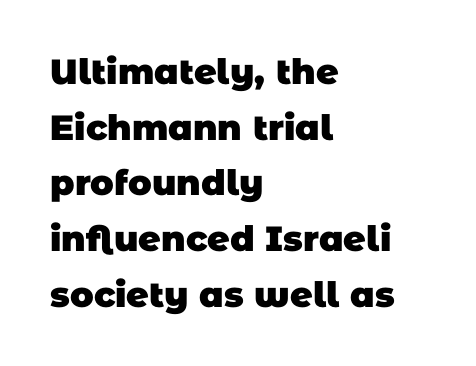
Compared with typical body copy, the letter spacing here is the same. A sans-serif font was chosen for this passage. A bare baseline throughout the passage. Weight: bold.
